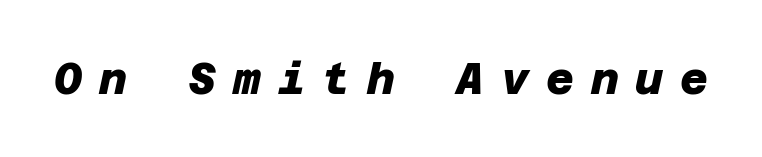
In terms of weight, the rendering is a true, heavy bold. A typesetter would call this heavily tracked-out type. Are there feet on the stems? There aren't — it's a sans. Decoration check: the copy has no underline.
